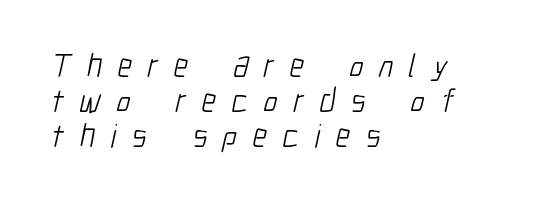
These lines are rendered in a variable-pitch font. The letterforms sit at book weight or below. This sample uses expanded letter spacing, leaving extra air between glyphs. One-word summary of the alignment: left.
